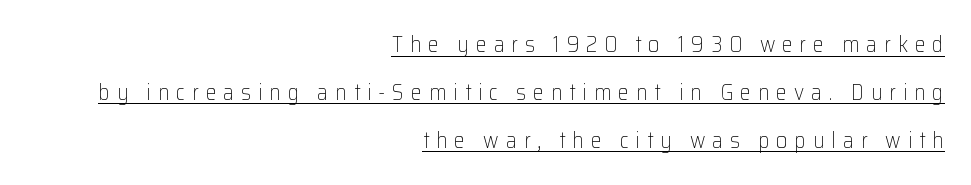
The image shows 22 px text type, upright; set right-aligned, loose line spacing (2.18x), unusually wide letter spacing (+0.31 em), underlined.
